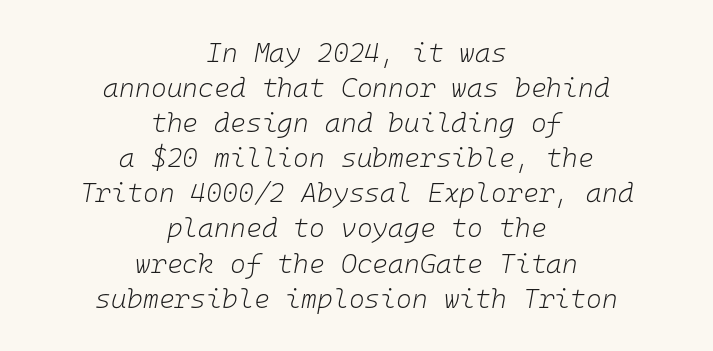
Q: Is the text bold? A: No.
Q: Is the text italic (slanted)? A: Yes, it leans right by about 10 degrees.
Q: Is the text underlined? A: No.
Q: How is the paragraph aligned? A: Centered.
Q: Is the spacing between letters normal or unusually wide? A: Normal.
Q: Is the spacing between lines tight, normal or loose? A: Normal.
